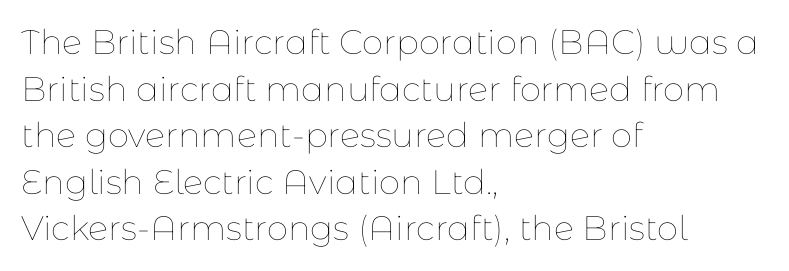
The image shows 34 px thin type, upright; set left-aligned, normal line spacing (1.37x), normal letter spacing, not underlined; low stroke contrast and a medium x-height.
